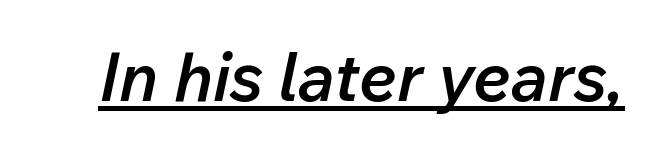
An italicized treatment has been applied to the whole sample. A somewhat darkened texture: the type is semibold rather than bold. Characters follow at the spacing the type designer built in. The specimen includes a rule beneath the text block's lines. The passage shown is typed in a proportional face where columns would drift.
